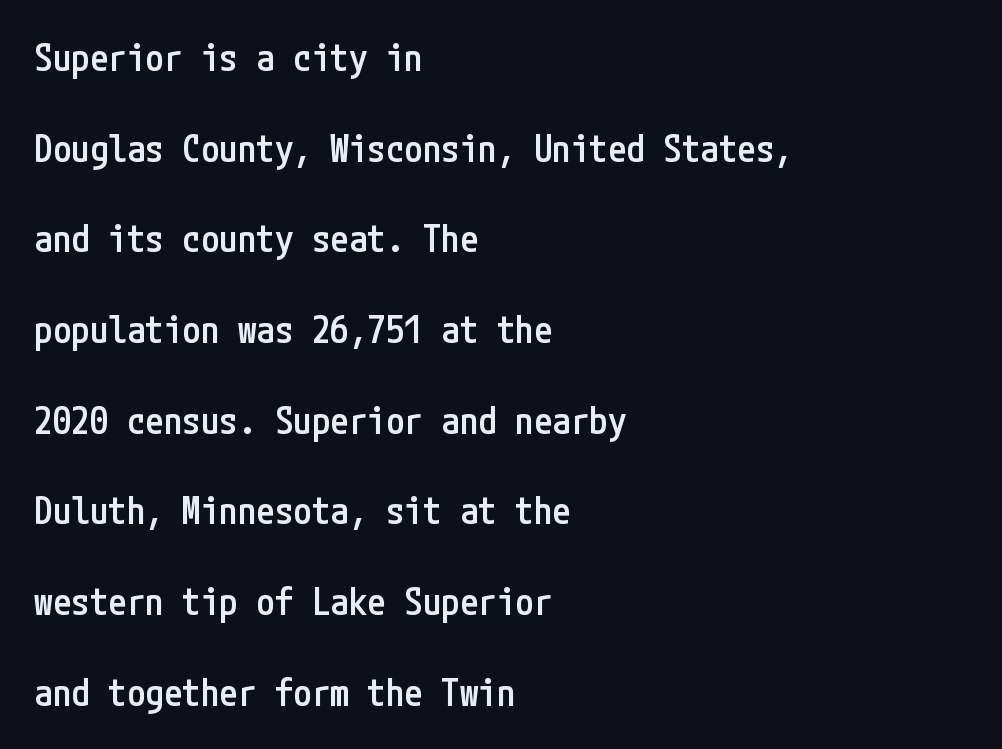
{"serif": "no", "italic": "no", "bold": "semi", "weight": "semibold", "width": "condensed", "stroke_contrast": "low", "x_height": "medium", "underline": "no", "align": "left", "line_spacing": "loose", "line_spacing_ratio": 2.45, "letter_spacing": "normal", "letter_spacing_em": 0.0, "glyph_px": 37}
